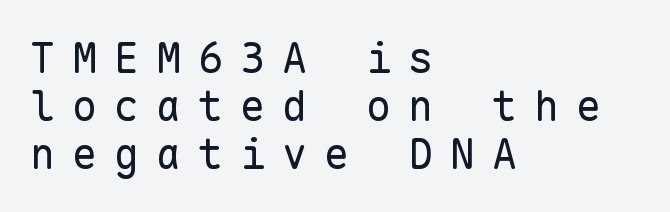
Q: Is the text bold? A: No.
Q: Is the text italic (slanted)? A: No, it is upright.
Q: Is the typeface a serif or a sans-serif typeface? A: Sans-serif.
Q: Is the text underlined? A: No.
Q: How is the paragraph aligned? A: Left-aligned.
Q: Is the spacing between letters normal or unusually wide? A: Unusually wide.
Q: Is the spacing between lines tight, normal or loose? A: Tight.
Q: Width (condensed, normal, or wide)? A: Normal.
Q: Stroke contrast? A: Low.
Q: x-height? A: Medium.
Q: Monospaced? A: Yes.
